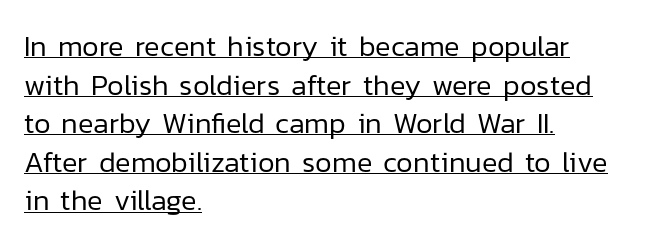
{"serif": "no", "italic": "no", "bold": "no", "weight": "regular", "width": "normal", "stroke_contrast": "low", "x_height": "medium", "monospaced": "no", "underline": "yes", "align": "left", "line_spacing": "normal", "line_spacing_ratio": 1.33, "letter_spacing": "normal", "letter_spacing_em": 0.0, "glyph_px": 29}
